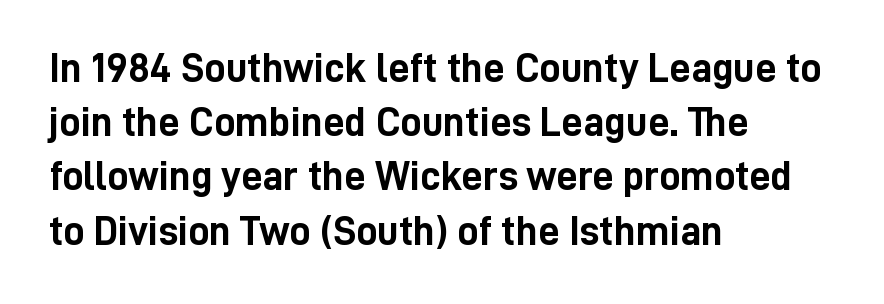
{"serif": "no", "italic": "no", "bold": "yes", "weight": "semibold", "width": "condensed", "stroke_contrast": "low", "x_height": "medium", "monospaced": "no", "underline": "no", "align": "left", "line_spacing": "normal", "line_spacing_ratio": 1.29, "letter_spacing": "normal", "letter_spacing_em": 0.0, "glyph_px": 42}
